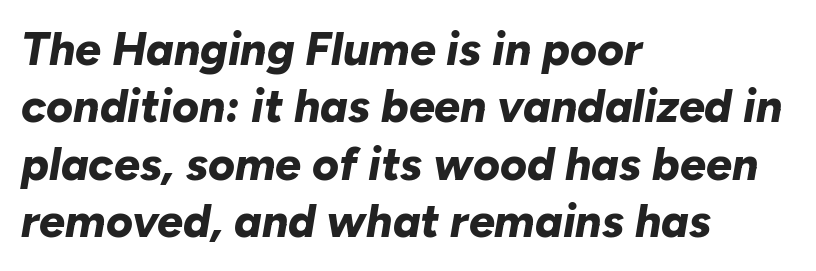
{"italic": "yes", "lean": "right", "slant_degrees": 10, "bold": "yes", "weight": "bold", "width": "normal", "stroke_contrast": "low", "x_height": "medium", "monospaced": "no", "underline": "no", "align": "left", "line_spacing": "normal", "line_spacing_ratio": 1.25, "letter_spacing": "normal", "letter_spacing_em": 0.0, "glyph_px": 46}
